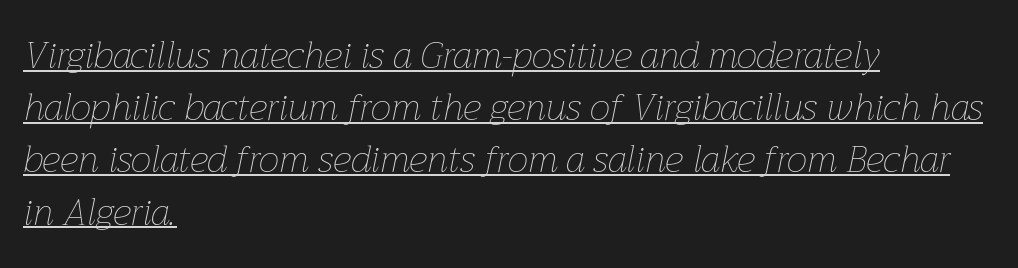
Summary of vertical rhythm: regular, with standard interline spacing. Leftover space on each line is placed entirely after the last word. Weight: regular or lighter. The rendering uses natural spacing where letterforms have individual widths.
